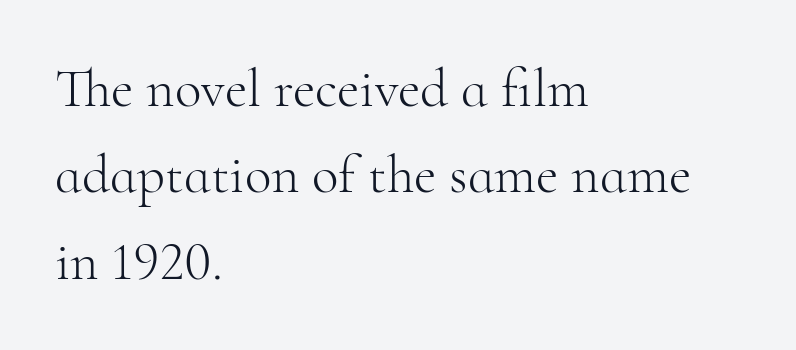
If you measured baseline to baseline, you'd find a middling distance. Every row of glyphs begins at an identical x-position on the left. Underline: absent. Students, note that the glyphs here touch the page at normal intervals. Character widths vary here, with narrow letters taking less room than wide ones.
